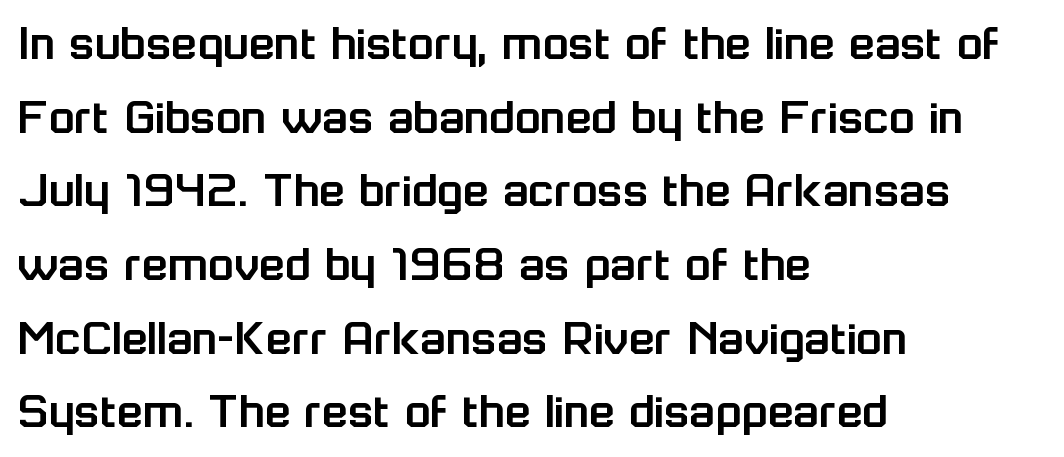
Upright lettering throughout. Check the space under the baseline: it is left empty. Type style note: lacks serifs. Think of a printed novel: that variable character pitch is what you see here. The space between consecutive lines is moderate. Students, note that the glyphs here touch the page at normal intervals.
